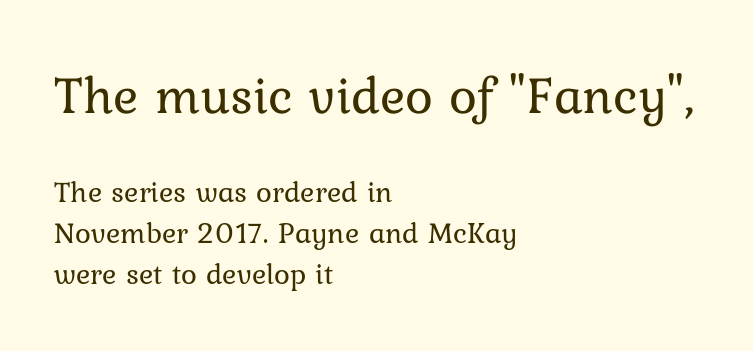
This rendering features lettering with no underline. Character size in the leading block exceeds that of the trailing block. Stroke thickness stays within the range of a standard reading face or lighter. When letters stand straight like this, we call the style roman or upright.
